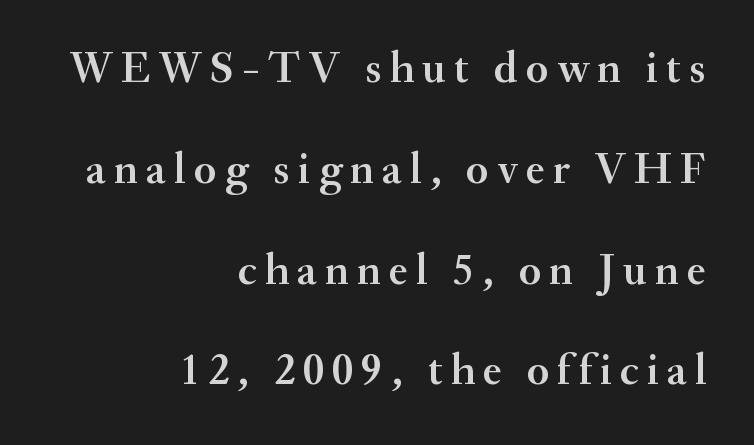
The words here are not underlined. Teacher's note: observe the even right margin — that is flush-right alignment. Does the lettering tilt? It doesn't — this is upright. Letterform terminals end in serifs throughout the passage. Here the designer chose a conventional face with non-uniform glyph widths.
